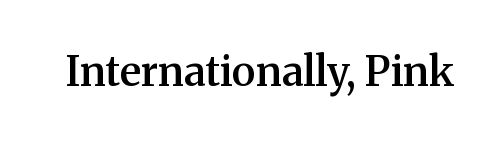
The face used here is rendered with its standard letterfit. Ordinary non-slanted type is in use. Slightly chunky letters — semibold, I'd say, not full bold. The font family rendered here belongs to the serif group.
